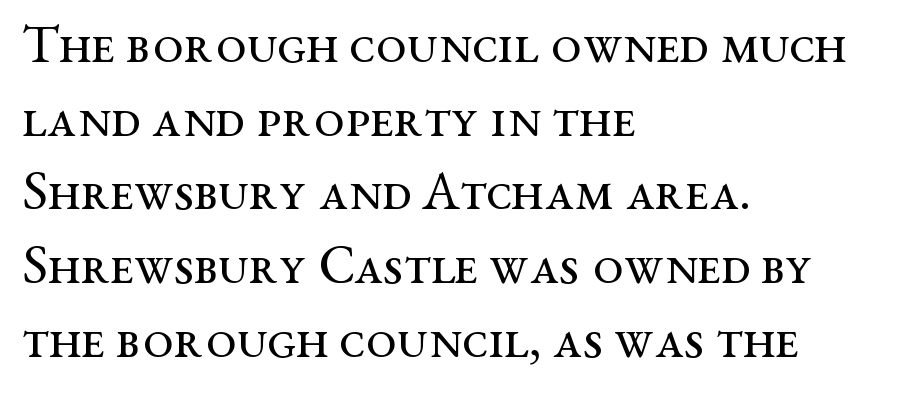
The image shows 55 px regular-weight, wide serif type, upright; set left-aligned, normal line spacing (1.34x), normal letter spacing, not underlined; medium stroke contrast and a medium x-height.
